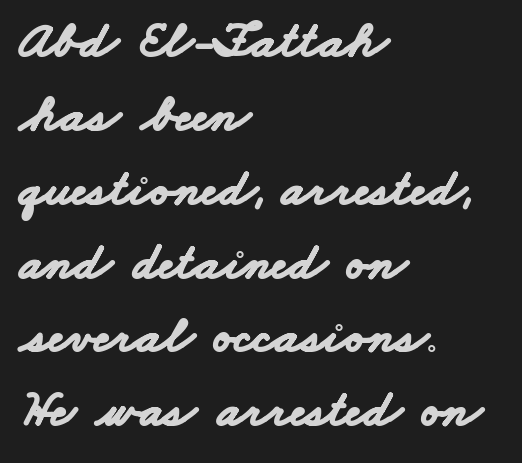
Q: Is the text bold? A: Yes.
Q: Is the typeface a serif or a sans-serif typeface? A: Sans-serif.
Q: Is the text underlined? A: No.
Q: How is the paragraph aligned? A: Left-aligned.
Q: Is the spacing between letters normal or unusually wide? A: Normal.
Q: Is the spacing between lines tight, normal or loose? A: Normal.
Q: Width (condensed, normal, or wide)? A: Wide.
Q: Stroke contrast? A: Low.
Q: x-height? A: Small.
Q: Monospaced? A: No.
